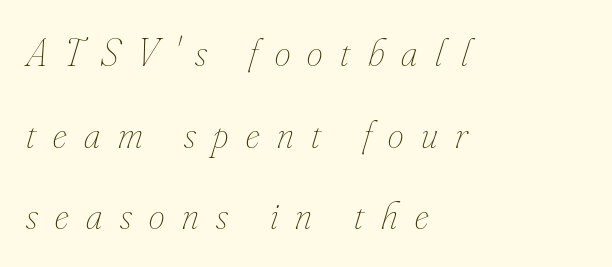
{"italic": "yes", "lean": "right", "slant_degrees": 16, "bold": "no", "weight": "thin", "width": "condensed", "stroke_contrast": "low", "x_height": "small", "monospaced": "no", "underline": "no", "align": "left", "line_spacing": "loose", "line_spacing_ratio": 2.04, "letter_spacing": "wide", "letter_spacing_em": 0.44, "glyph_px": 40}
